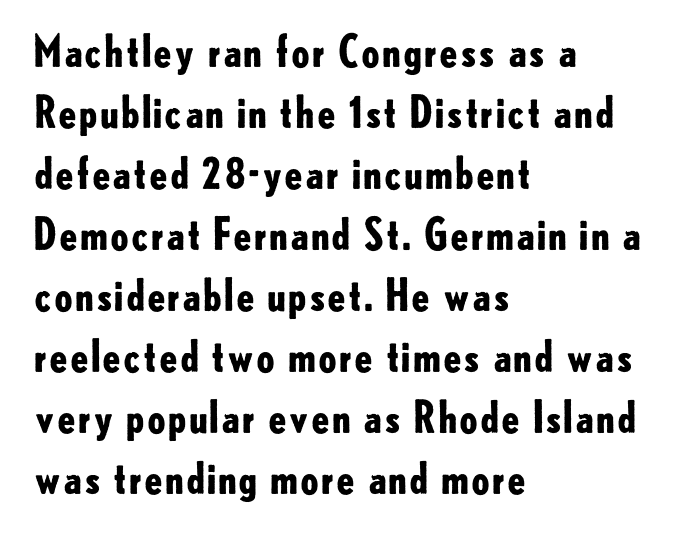
Q: Is the text bold? A: Yes.
Q: Is the text italic (slanted)? A: No, it is upright.
Q: Is the typeface a serif or a sans-serif typeface? A: Sans-serif.
Q: Is the text underlined? A: No.
Q: How is the paragraph aligned? A: Left-aligned.
Q: Is the spacing between letters normal or unusually wide? A: Normal.
Q: Is the spacing between lines tight, normal or loose? A: Normal.
Q: Width (condensed, normal, or wide)? A: Normal.
Q: Stroke contrast? A: Low.
Q: x-height? A: Small.
Q: Monospaced? A: No.
